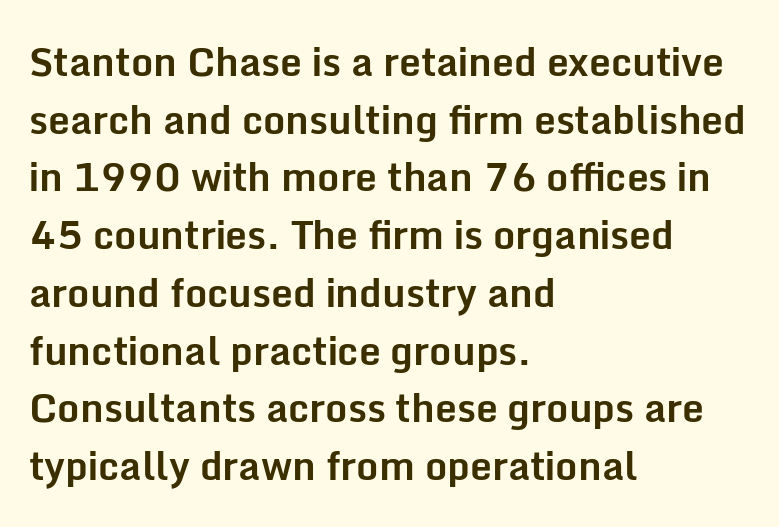
The image shows 39 px bold sans-serif type, upright; set left-aligned, normal line spacing (1.48x), normal letter spacing, not underlined; low stroke contrast and a medium x-height.
